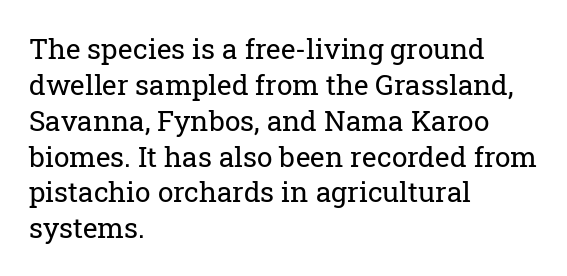
Q: Is the text bold? A: No.
Q: Is the text italic (slanted)? A: No, it is upright.
Q: Is the typeface a serif or a sans-serif typeface? A: Serif.
Q: Is the text underlined? A: No.
Q: How is the paragraph aligned? A: Left-aligned.
Q: Is the spacing between letters normal or unusually wide? A: Normal.
Q: Is the spacing between lines tight, normal or loose? A: Normal.
Q: Width (condensed, normal, or wide)? A: Normal.
Q: Stroke contrast? A: Low.
Q: x-height? A: Medium.
Q: Monospaced? A: No.
